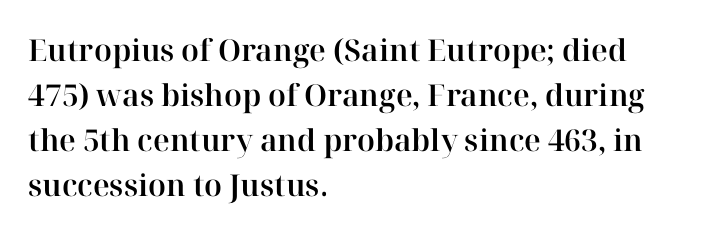
Q: Is the text italic (slanted)? A: No, it is upright.
Q: Is the typeface a serif or a sans-serif typeface? A: Serif.
Q: Is the text underlined? A: No.
Q: How is the paragraph aligned? A: Left-aligned.
Q: Is the spacing between letters normal or unusually wide? A: Normal.
Q: Is the spacing between lines tight, normal or loose? A: Normal.
Q: Width (condensed, normal, or wide)? A: Normal.
Q: Stroke contrast? A: High.
Q: x-height? A: Medium.
Q: Monospaced? A: No.
